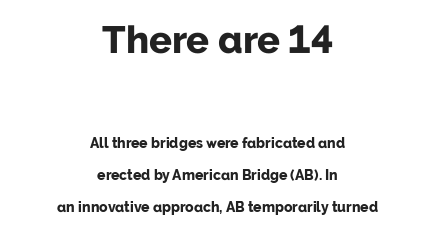
In CSS terms this would be text-align: center. Look at the bottom of the vertical strokes: they stop flat, with no serifs. Plain, unruled lines of type. These lines were composed using upright roman letters. Heavy, bold letterforms. Here the glyphs are tracked normally, forming tight word shapes.
